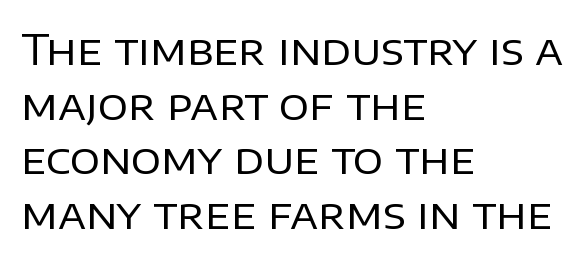
The image shows 42 px regular-weight sans-serif type, upright; set left-aligned, normal line spacing (1.3x), normal letter spacing, not underlined; low stroke contrast and a large x-height.
